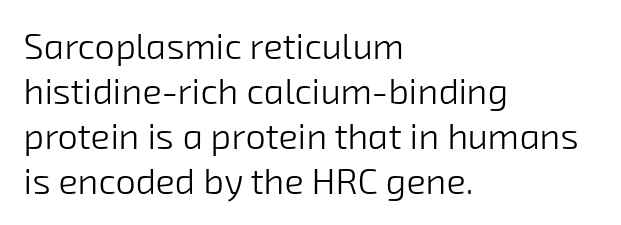
The image shows 36 px light sans-serif type; set left-aligned, normal line spacing (1.25x), normal letter spacing, not underlined; low stroke contrast and a medium x-height.
